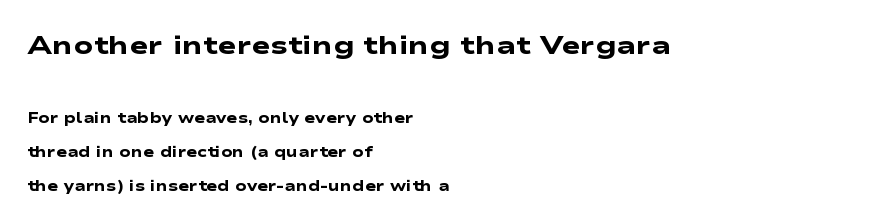
Q: Is the text bold? A: Yes.
Q: Is the text underlined? A: No.
Q: How is the paragraph aligned? A: Left-aligned.
Q: Is the spacing between letters normal or unusually wide? A: Normal.
Q: Is the spacing between lines tight, normal or loose? A: Loose.
Q: Which block of text is set in a larger size, the first (top) or the second (bottom)? A: The first (top) one.
